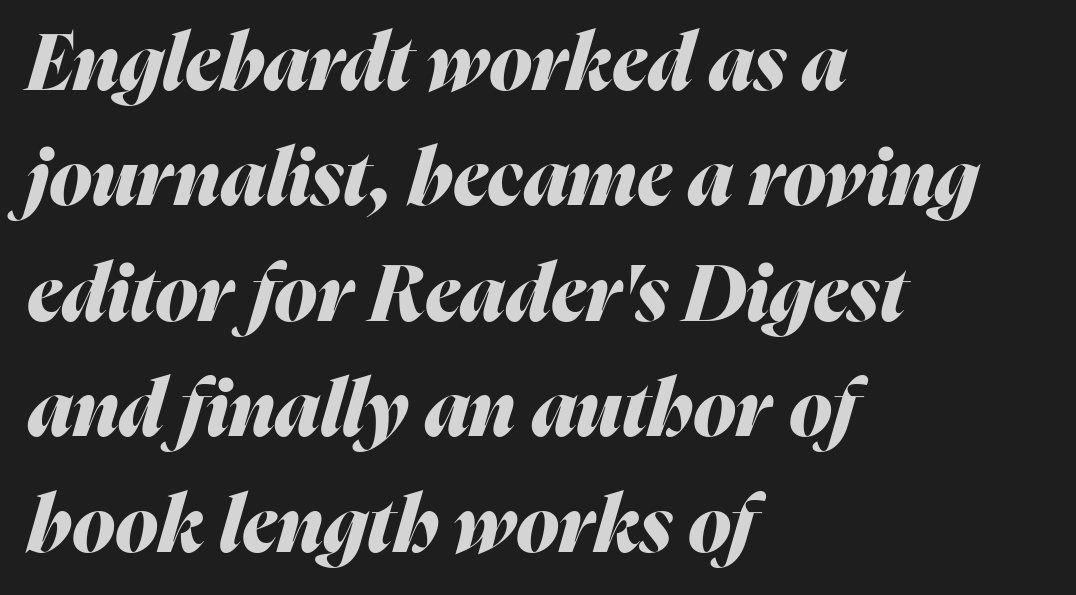
The image shows 78 px heavy type, italic (leaning right); set left-aligned, normal line spacing (1.48x), normal letter spacing, not underlined; medium stroke contrast and a medium x-height.
